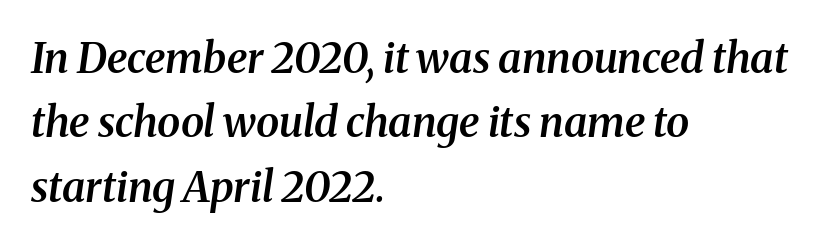
This rendering leaves character spacing at its baseline value. The face used here has a pronounced slope to its letters. The letters advance in unequal steps, a hallmark of proportional type. Caption: multi-line text, flush left, ragged right. If you measured baseline to baseline, you'd find a middling distance.
